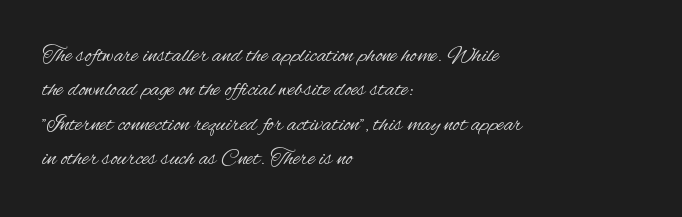
Observe the ordinary spacing: letters are neighbours, not strangers. Only glyphs here, with clear space below each row. Honestly, the row spacing looks completely unremarkable. No letter is thick-stroked: the sample isn't bold.
